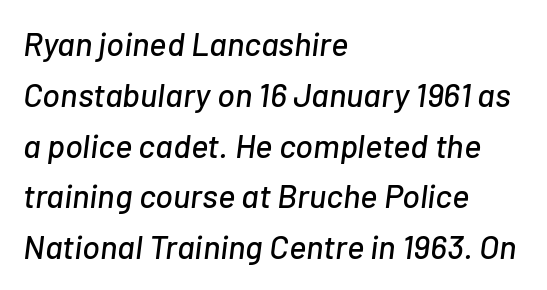
A typesetter would call this zero additional tracking. These lines stack with their left ends in a neat column. Beneath every word, the page is bare. Successive baselines arrive at the customary interval. Each letter keeps its own natural width here, so spacing adapts to shape. The letters are slanted; this is an italic face.
